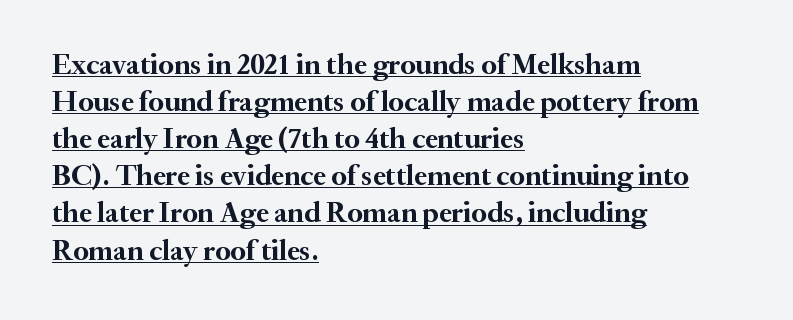
Q: Is the text bold? A: Yes.
Q: Is the text italic (slanted)? A: No, it is upright.
Q: Is the typeface a serif or a sans-serif typeface? A: Serif.
Q: Is the text underlined? A: Yes.
Q: How is the paragraph aligned? A: Left-aligned.
Q: Is the spacing between letters normal or unusually wide? A: Normal.
Q: Is the spacing between lines tight, normal or loose? A: Normal.
Q: Width (condensed, normal, or wide)? A: Normal.
Q: Stroke contrast? A: Medium.
Q: x-height? A: Small.
Q: Monospaced? A: No.
